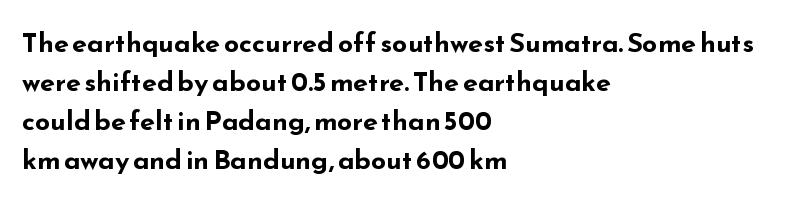
Line starts are locked; line ends wander. On the weight axis this lands at bold, roughly 700. Italic: no, the glyphs are upright roman. Glance below the letters and you will spot only blank space.
